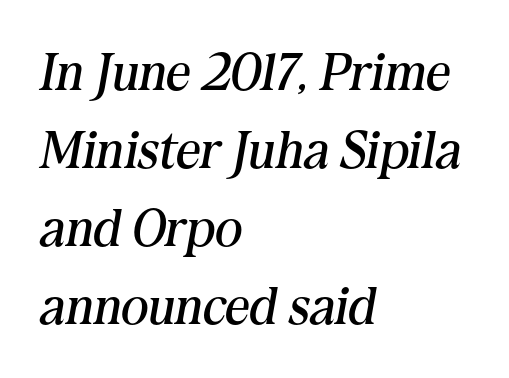
The image shows 53 px regular-weight serif type, italic (leaning right); set left-aligned, normal line spacing (1.47x), normal letter spacing, not underlined; medium stroke contrast and a medium x-height.
